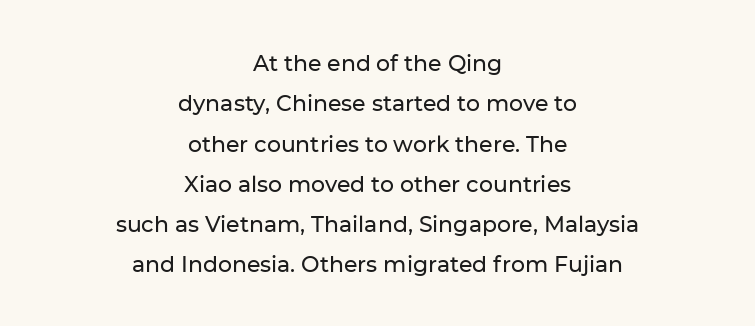
The image shows 22 px text type, upright; set centered, line spacing 1.83x, normal letter spacing, not underlined.
